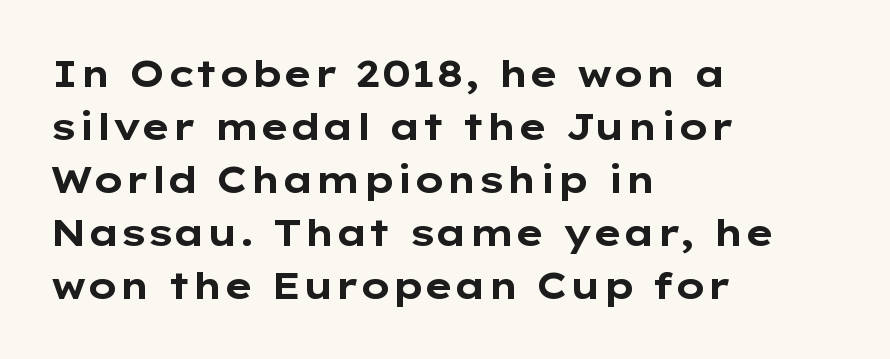
The image shows 37 px bold, wide sans-serif type, upright; set left-aligned, normal line spacing (1.43x), normal letter spacing, not underlined; low stroke contrast and a medium x-height.
